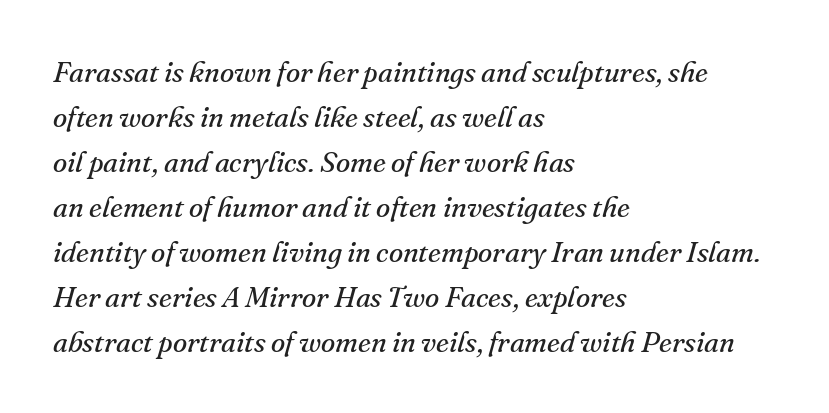
Q: Is the text bold? A: No.
Q: Is the text italic (slanted)? A: Yes, it leans right by about 16 degrees.
Q: Is the typeface a serif or a sans-serif typeface? A: Serif.
Q: Is the text underlined? A: No.
Q: How is the paragraph aligned? A: Left-aligned.
Q: Is the spacing between letters normal or unusually wide? A: Normal.
Q: Is the spacing between lines tight, normal or loose? A: Normal.
Q: Width (condensed, normal, or wide)? A: Normal.
Q: Stroke contrast? A: Medium.
Q: x-height? A: Small.
Q: Monospaced? A: No.
